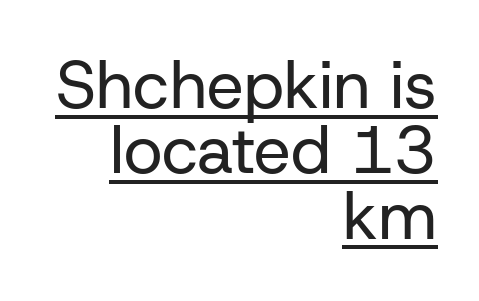
The image shows 66 px regular-weight sans-serif type, upright; set right-aligned, tight line spacing (0.99x), normal letter spacing, underlined; low stroke contrast and a medium x-height.
